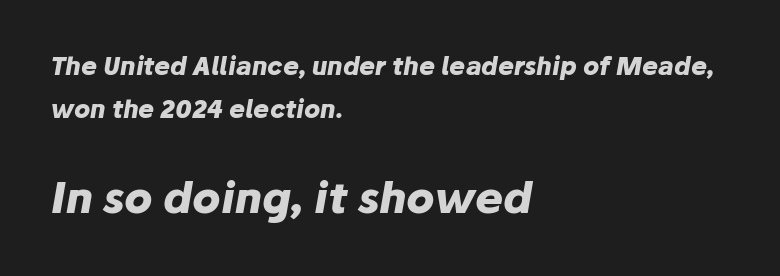
{"italic": "yes", "lean": "right", "slant_degrees": 10, "bold": "yes", "weight": "heavy", "width": "normal", "stroke_contrast": "low", "x_height": "medium", "monospaced": "no", "underline": "no", "align": "left", "line_spacing_ratio": 1.81, "letter_spacing": "normal", "letter_spacing_em": 0.0, "larger_block": "second", "size_ratio": 1.75, "glyph_px": 42}
